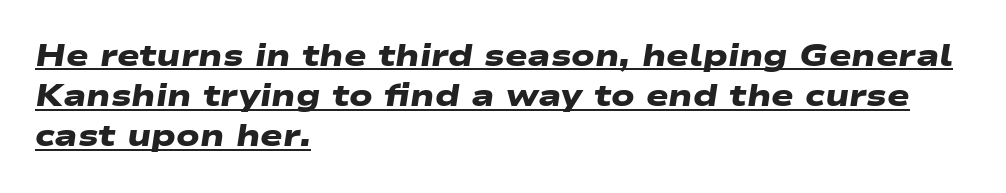
The image shows 30 px heavy, wide sans-serif type; set left-aligned, normal line spacing (1.34x), normal letter spacing, underlined; low stroke contrast and a medium x-height.
